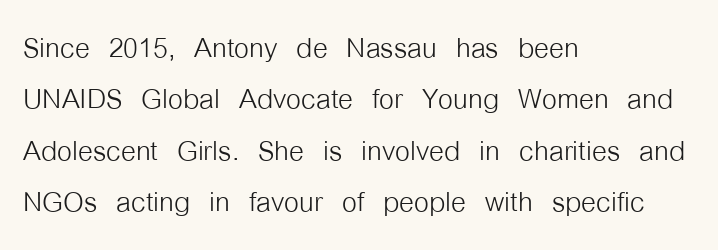
You could call the tracking neutral — neither tight nor loose. Looks like regular typesetting: each glyph gets only the width it needs. Where is the straight margin? On the left. A typesetter would label this face a sans. Summary of weight: not heavy and not bold. Lines of text with bare space underneath.
